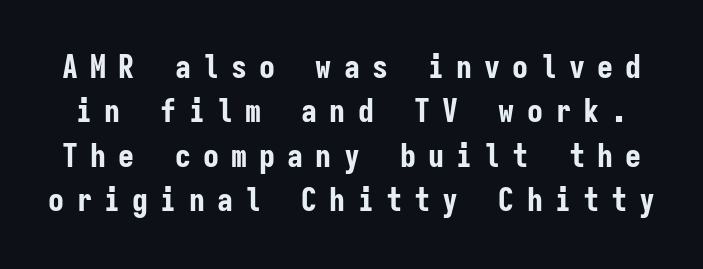
The letters are spread apart with noticeably loose tracking. Spacing verdict: monospaced, one width for all characters. The face used here is a sans, in the tradition of grotesques and geometrics. Line spacing here is normal. These words are printed bold, with thick strokes throughout. Anything drawn beneath the words? Only blank space.
